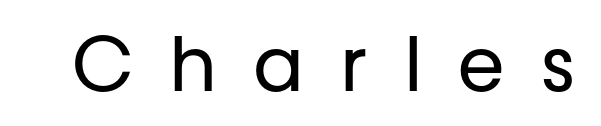
The image shows 75 px regular-weight sans-serif type, upright; set unusually wide letter spacing (+0.48 em), not underlined; low stroke contrast and a medium x-height.
